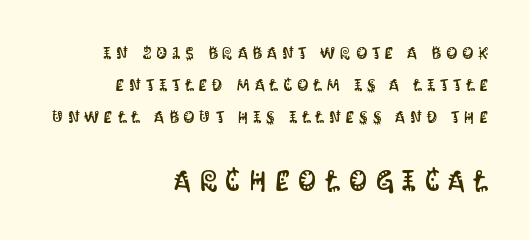
Q: Is the text italic (slanted)? A: No, it is upright.
Q: Is the typeface a serif or a sans-serif typeface? A: Sans-serif.
Q: Is the text underlined? A: No.
Q: How is the paragraph aligned? A: Right-aligned.
Q: Is the spacing between letters normal or unusually wide? A: Unusually wide.
Q: Which block of text is set in a larger size, the first (top) or the second (bottom)? A: The second (bottom) one.
Q: Width (condensed, normal, or wide)? A: Condensed.
Q: Stroke contrast? A: Medium.
Q: x-height? A: Large.
Q: Monospaced? A: No.
